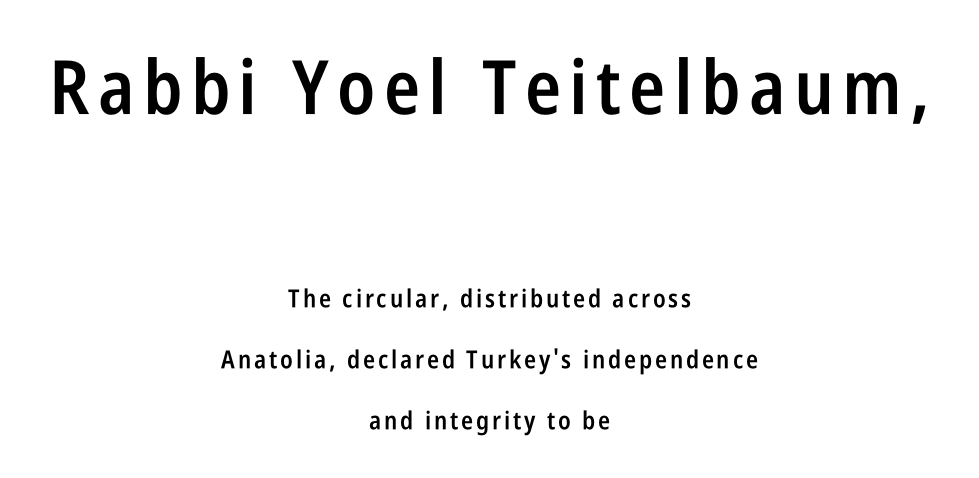
The image shows 75 px semibold, condensed sans-serif type, upright; set centered, loose line spacing (2.45x), not underlined; the first (top) block is 3.0x larger; low stroke contrast and a large x-height.
